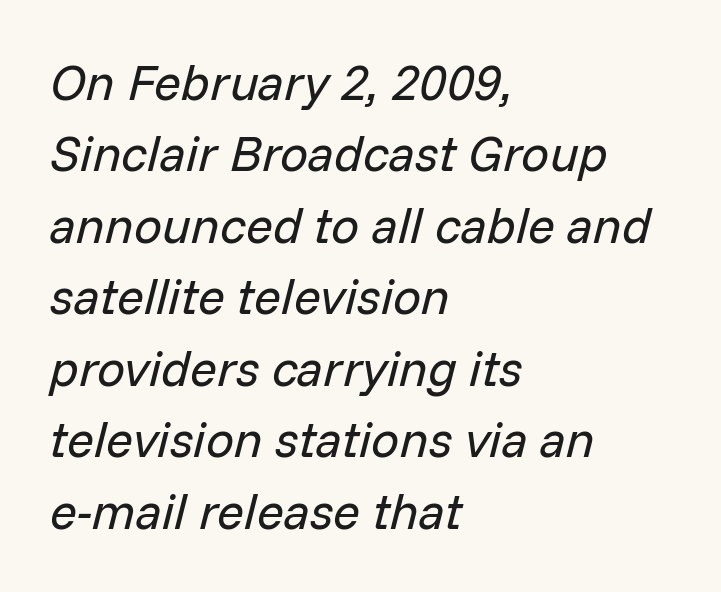
The leading is moderate, giving the passage an even texture. Do the characters align in a grid? No, the font is proportional. The text block is weighted toward the left margin, trailing off unevenly rightward. Is the type slanted? Yes — the strokes lean at a clear angle.
